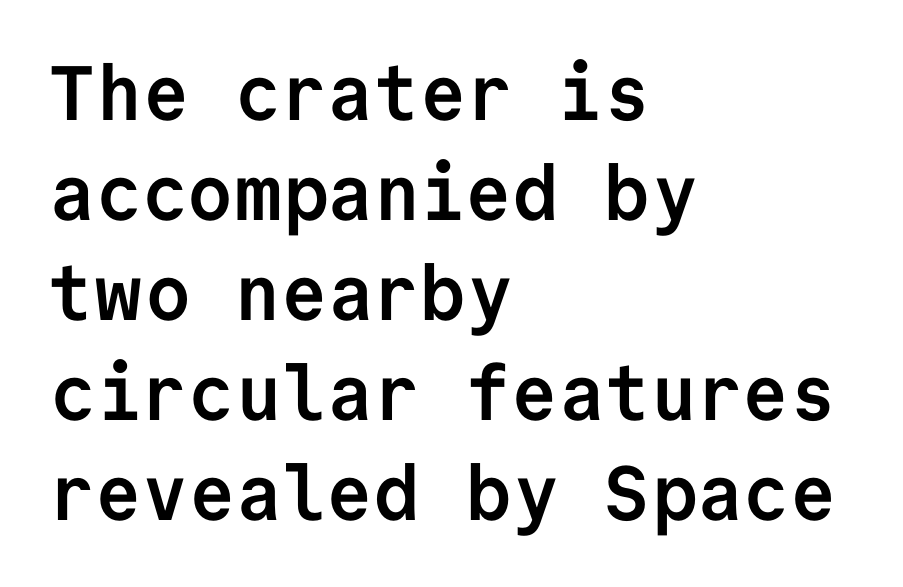
Q: Is the text bold? A: Yes.
Q: Is the text italic (slanted)? A: No, it is upright.
Q: Is the typeface a serif or a sans-serif typeface? A: Sans-serif.
Q: Is the text underlined? A: No.
Q: How is the paragraph aligned? A: Left-aligned.
Q: Is the spacing between letters normal or unusually wide? A: Normal.
Q: Is the spacing between lines tight, normal or loose? A: Normal.
Q: Width (condensed, normal, or wide)? A: Normal.
Q: Stroke contrast? A: Low.
Q: x-height? A: Medium.
Q: Monospaced? A: Yes.
